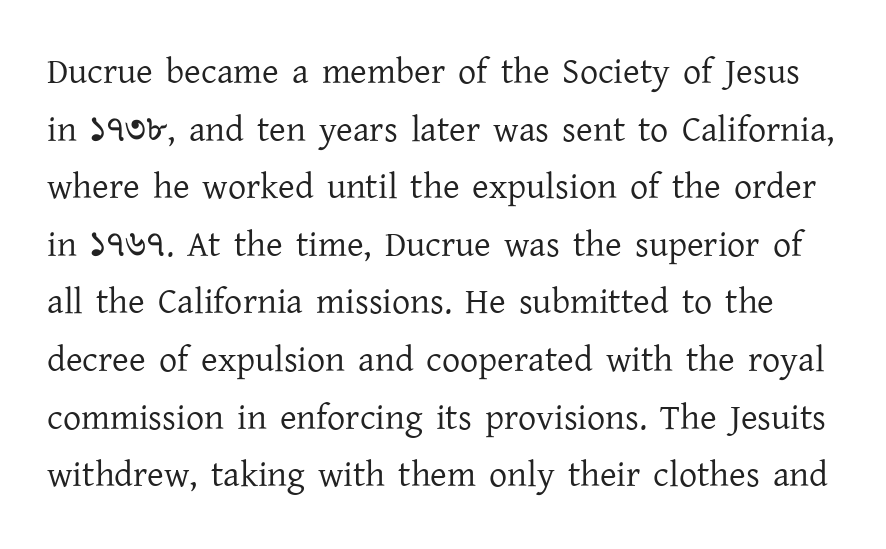
Q: Is the text bold? A: No.
Q: Is the text italic (slanted)? A: No, it is upright.
Q: Is the typeface a serif or a sans-serif typeface? A: Serif.
Q: Is the text underlined? A: No.
Q: Is the spacing between letters normal or unusually wide? A: Normal.
Q: Is the spacing between lines tight, normal or loose? A: Normal.
Q: Width (condensed, normal, or wide)? A: Normal.
Q: Stroke contrast? A: Low.
Q: x-height? A: Medium.
Q: Monospaced? A: No.
